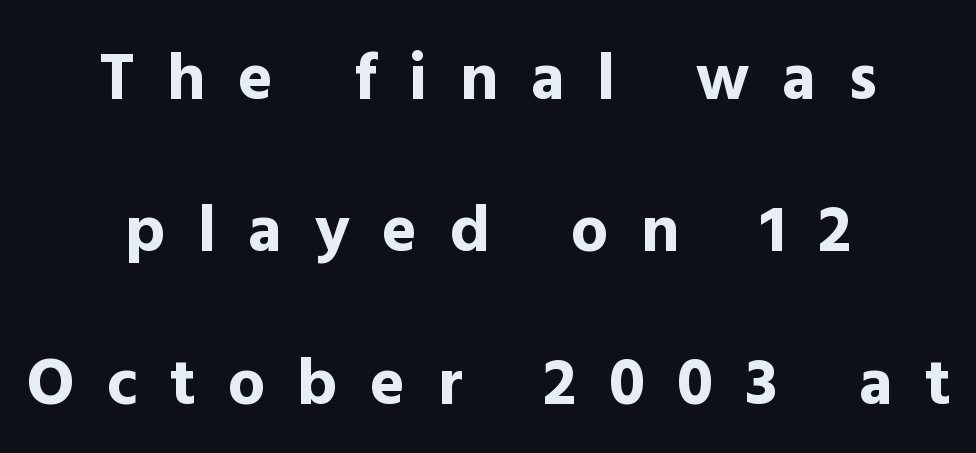
Q: Is the text bold? A: Yes.
Q: Is the text italic (slanted)? A: No, it is upright.
Q: Is the typeface a serif or a sans-serif typeface? A: Sans-serif.
Q: Is the text underlined? A: No.
Q: How is the paragraph aligned? A: Centered.
Q: Is the spacing between letters normal or unusually wide? A: Unusually wide.
Q: Is the spacing between lines tight, normal or loose? A: Loose.
Q: Width (condensed, normal, or wide)? A: Normal.
Q: x-height? A: Medium.
Q: Monospaced? A: No.
